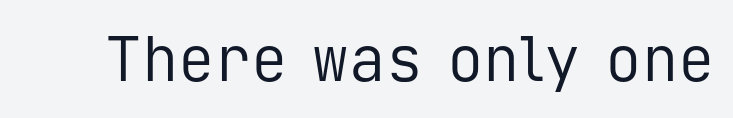
The image shows 61 px regular-weight sans-serif type, upright, monospaced; set normal letter spacing, not underlined; low stroke contrast and a medium x-height.
